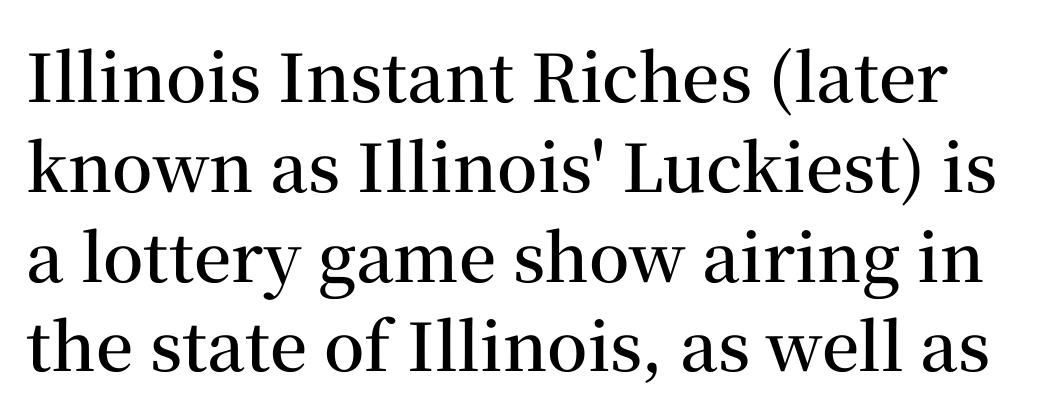
The image shows 66 px semibold serif type, upright; set normal line spacing (1.36x), normal letter spacing, not underlined; medium stroke contrast and a medium x-height.
